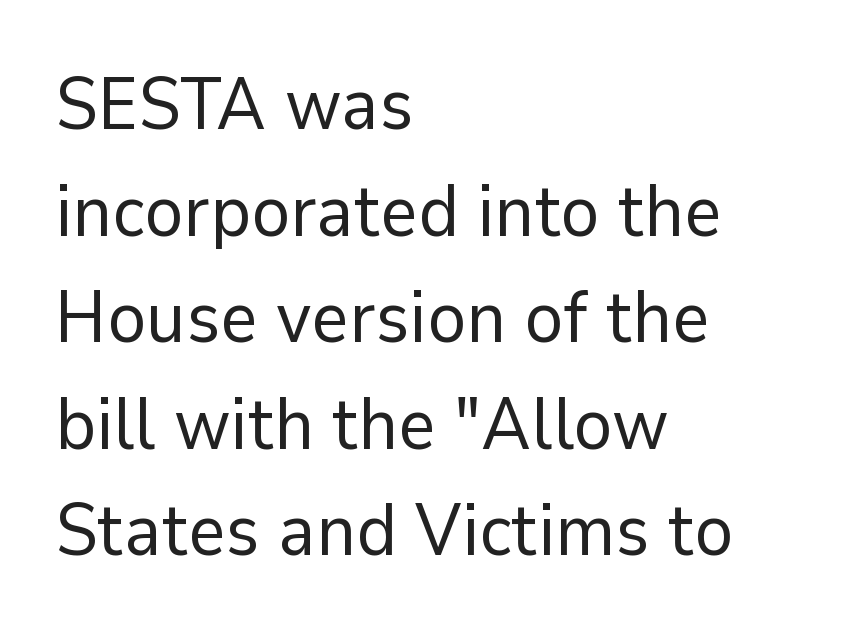
One-word summary of the alignment: left. Regarding leading, the lines here are spaced in the standard way. No letter is thick-stroked: the sample isn't bold. Spacing verdict: proportional, widths tailored to each character.
